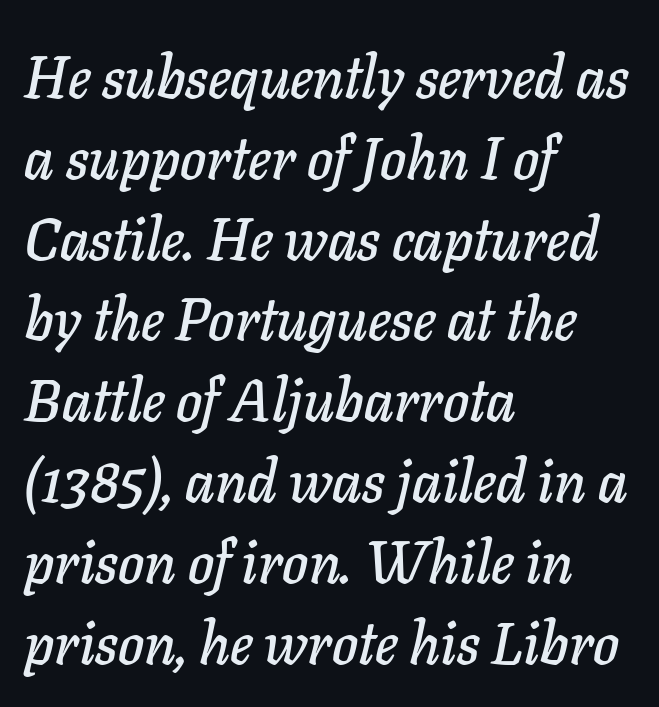
{"italic": "yes", "lean": "right", "slant_degrees": 11, "width": "normal", "stroke_contrast": "low", "x_height": "medium", "monospaced": "no", "underline": "no", "align": "left", "line_spacing": "normal", "line_spacing_ratio": 1.37, "letter_spacing": "normal", "letter_spacing_em": 0.0, "glyph_px": 59}
